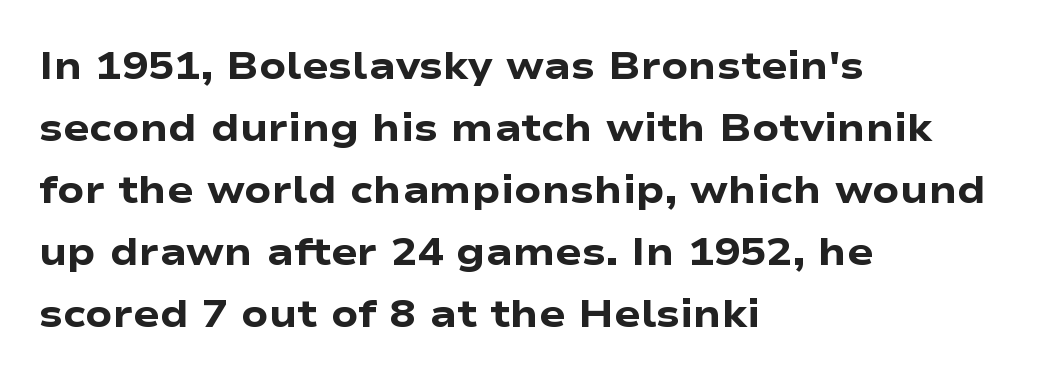
Q: Is the text bold? A: Yes.
Q: Is the text italic (slanted)? A: No, it is upright.
Q: Is the typeface a serif or a sans-serif typeface? A: Sans-serif.
Q: Is the text underlined? A: No.
Q: How is the paragraph aligned? A: Left-aligned.
Q: Is the spacing between letters normal or unusually wide? A: Normal.
Q: Is the spacing between lines tight, normal or loose? A: Normal.
Q: Width (condensed, normal, or wide)? A: Wide.
Q: Stroke contrast? A: Low.
Q: x-height? A: Medium.
Q: Monospaced? A: No.
